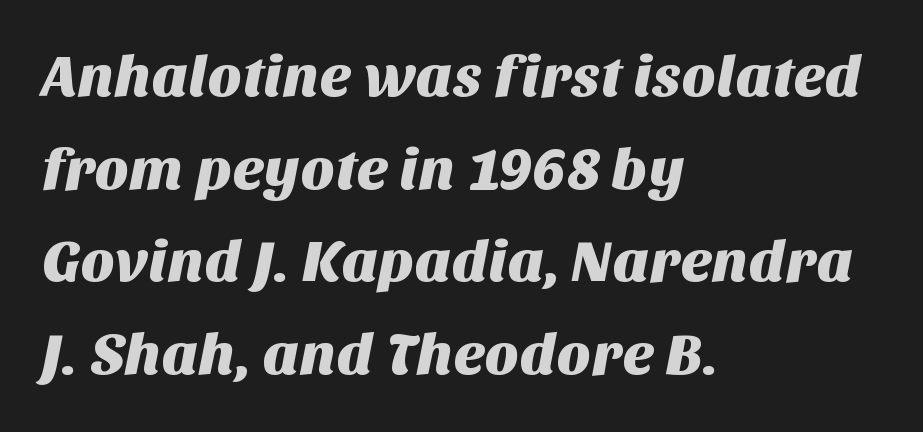
Q: Is the typeface a serif or a sans-serif typeface? A: Sans-serif.
Q: Is the text underlined? A: No.
Q: How is the paragraph aligned? A: Left-aligned.
Q: Is the spacing between letters normal or unusually wide? A: Normal.
Q: Is the spacing between lines tight, normal or loose? A: Normal.
Q: Width (condensed, normal, or wide)? A: Normal.
Q: Stroke contrast? A: Medium.
Q: x-height? A: Large.
Q: Monospaced? A: No.
